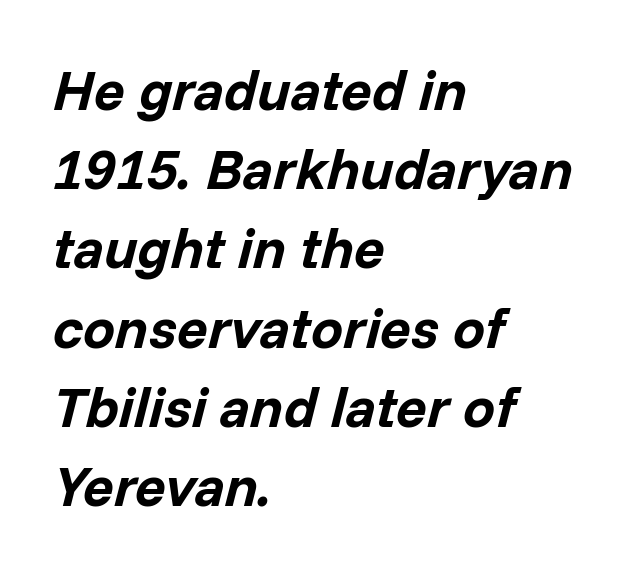
{"italic": "yes", "lean": "right", "slant_degrees": 14, "bold": "yes", "weight": "bold", "width": "normal", "stroke_contrast": "low", "x_height": "medium", "monospaced": "no", "underline": "no", "align": "left", "line_spacing": "normal", "line_spacing_ratio": 1.39, "letter_spacing": "normal", "letter_spacing_em": 0.0, "glyph_px": 57}
